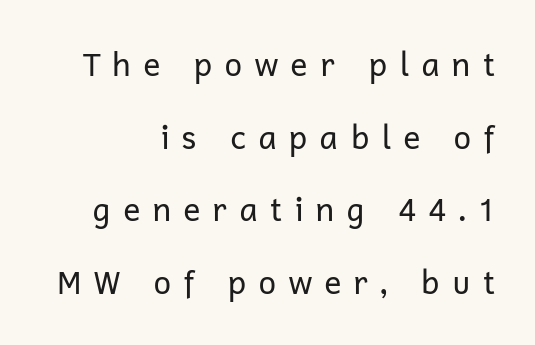
Compared with a typical body face, this is equally light or lighter still. What's the leading like? Stretched, with rows far apart. Line endings align vertically; line beginnings do not. Note the varied advance widths — an 'i' is clearly narrower than an 'm'. The face used here is a sans, in the tradition of grotesques and geometrics. If you drew a line through each stem, it would be perfectly vertical.
